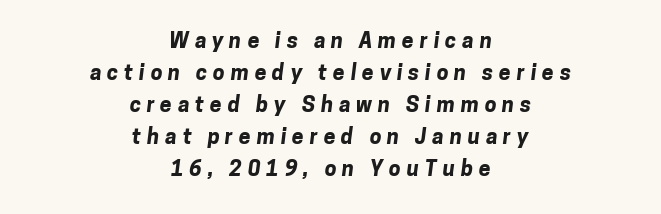
The image shows 21 px bold type; set centered, normal line spacing (1.52x), unusually wide letter spacing (+0.28 em), not underlined.
